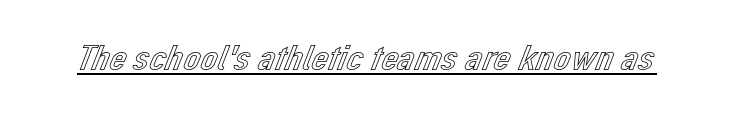
Inter-character spacing is left at the font's built-in metrics. The rendering uses natural spacing where letterforms have individual widths. Has an underline been added? It has.
